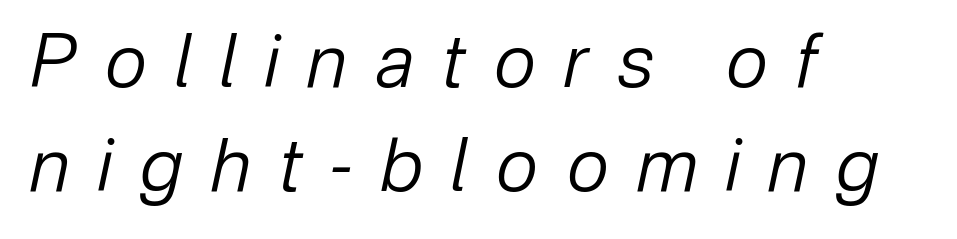
Q: Is the text bold? A: No.
Q: Is the text italic (slanted)? A: Yes, it leans right by about 12 degrees.
Q: Is the text underlined? A: No.
Q: How is the paragraph aligned? A: Left-aligned.
Q: Is the spacing between letters normal or unusually wide? A: Unusually wide.
Q: Is the spacing between lines tight, normal or loose? A: Normal.
Q: Width (condensed, normal, or wide)? A: Normal.
Q: Stroke contrast? A: Low.
Q: x-height? A: Medium.
Q: Monospaced? A: No.
